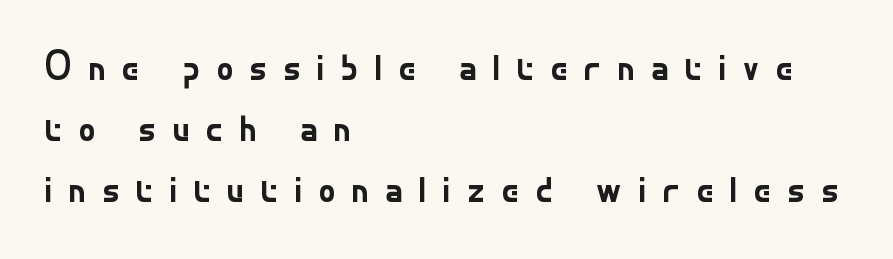
Q: Is the text bold? A: No.
Q: Is the text italic (slanted)? A: No, it is upright.
Q: Is the typeface a serif or a sans-serif typeface? A: Sans-serif.
Q: Is the text underlined? A: No.
Q: How is the paragraph aligned? A: Left-aligned.
Q: Is the spacing between letters normal or unusually wide? A: Unusually wide.
Q: Is the spacing between lines tight, normal or loose? A: Normal.
Q: Width (condensed, normal, or wide)? A: Normal.
Q: Stroke contrast? A: Low.
Q: x-height? A: Small.
Q: Monospaced? A: No.
